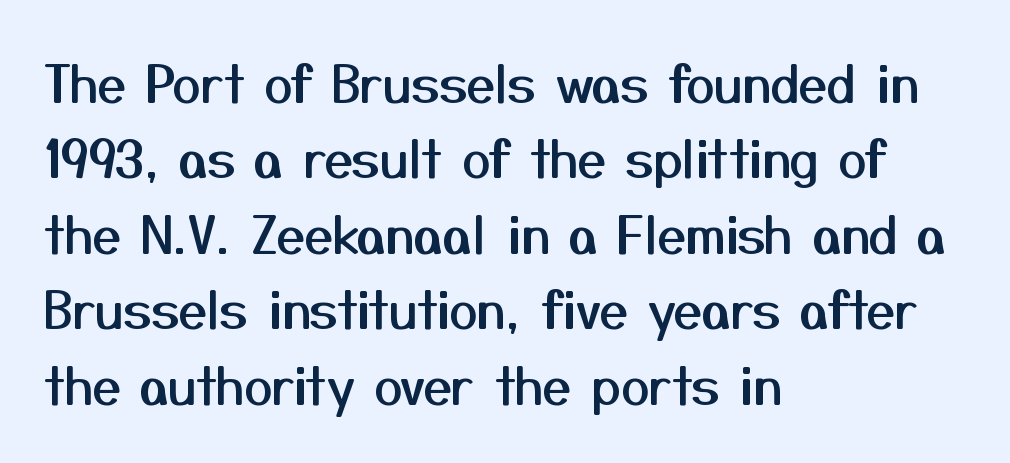
Q: Is the text italic (slanted)? A: No, it is upright.
Q: Is the typeface a serif or a sans-serif typeface? A: Sans-serif.
Q: Is the text underlined? A: No.
Q: How is the paragraph aligned? A: Left-aligned.
Q: Is the spacing between letters normal or unusually wide? A: Normal.
Q: Is the spacing between lines tight, normal or loose? A: Normal.
Q: Width (condensed, normal, or wide)? A: Normal.
Q: Stroke contrast? A: Medium.
Q: x-height? A: Medium.
Q: Monospaced? A: No.
